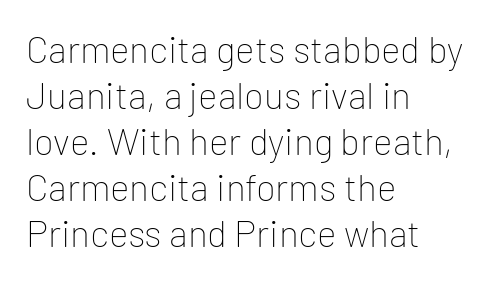
Q: Is the text bold? A: No.
Q: Is the text italic (slanted)? A: No, it is upright.
Q: Is the typeface a serif or a sans-serif typeface? A: Sans-serif.
Q: Is the text underlined? A: No.
Q: How is the paragraph aligned? A: Left-aligned.
Q: Is the spacing between letters normal or unusually wide? A: Normal.
Q: Width (condensed, normal, or wide)? A: Normal.
Q: Stroke contrast? A: Low.
Q: x-height? A: Medium.
Q: Monospaced? A: No.
